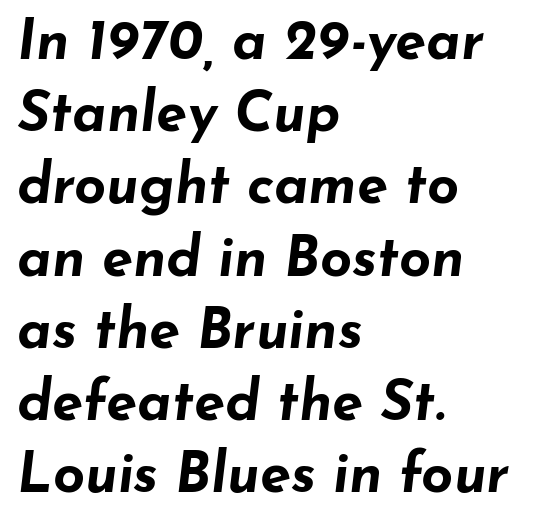
The sample has been set heavy, in full bold. The leading is moderate, giving the passage an even texture. Compared with typical body copy, the letter spacing here is the same. The compositor pushed each line to the left boundary. Plain, unruled lines of type. Do the characters align in a grid? No, the font is proportional.
